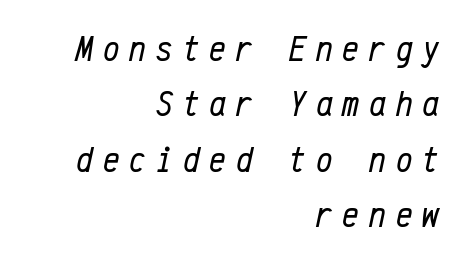
The image shows 37 px regular-weight, condensed type, italic (leaning right), monospaced; set right-aligned, normal line spacing (1.5x), unusually wide letter spacing (+0.27 em), not underlined; low stroke contrast and a medium x-height.
